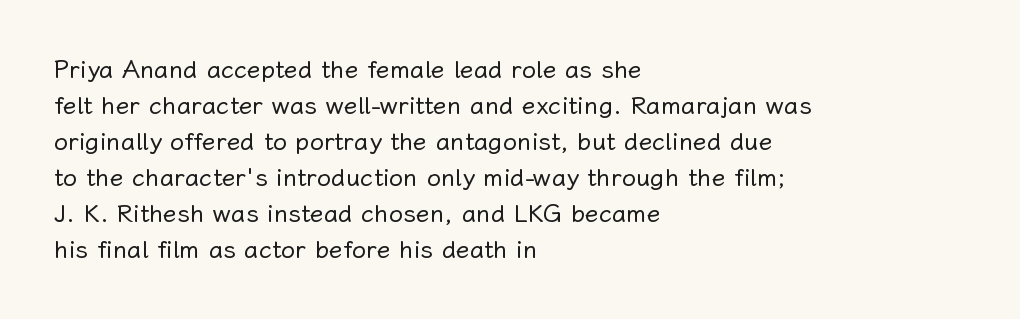
{"italic": "no", "bold": "no", "underline": "no", "align": "left", "line_spacing": "normal", "line_spacing_ratio": 1.44, "letter_spacing": "normal", "letter_spacing_em": 0.0, "glyph_px": 25}
